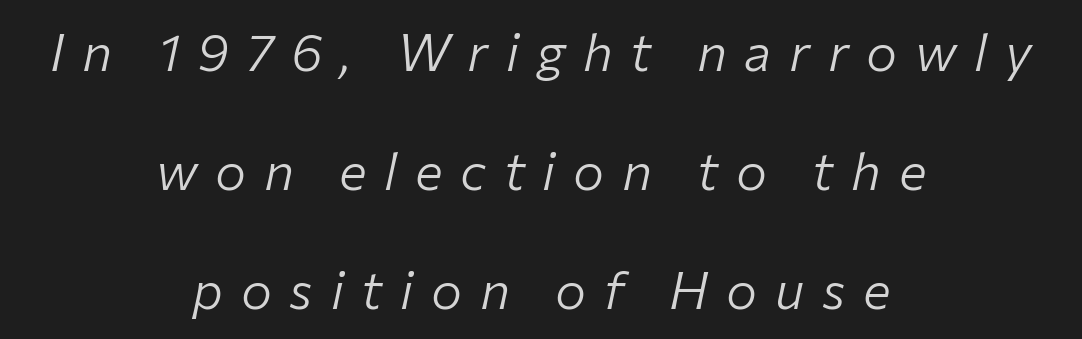
The image shows 52 px light type, italic (leaning right); set centered, loose line spacing (2.29x), unusually wide letter spacing (+0.34 em), not underlined; low stroke contrast and a medium x-height.
